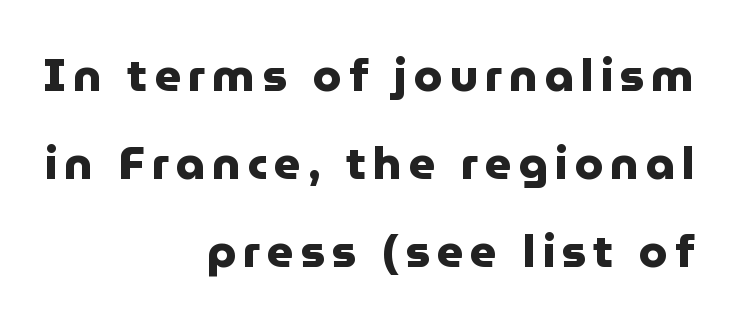
{"serif": "no", "italic": "no", "bold": "yes", "weight": "heavy", "width": "normal", "stroke_contrast": "low", "x_height": "medium", "monospaced": "no", "underline": "no", "align": "right", "line_spacing": "loose", "line_spacing_ratio": 1.91, "glyph_px": 46}
